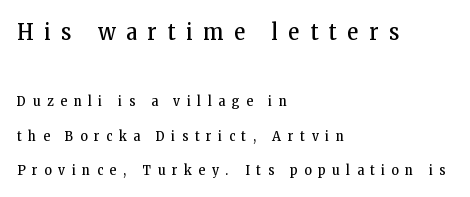
The image shows 23 px text type, upright; set left-aligned, loose line spacing (2.47x), unusually wide letter spacing (+0.48 em), not underlined; the first (top) block is 1.64x larger.
